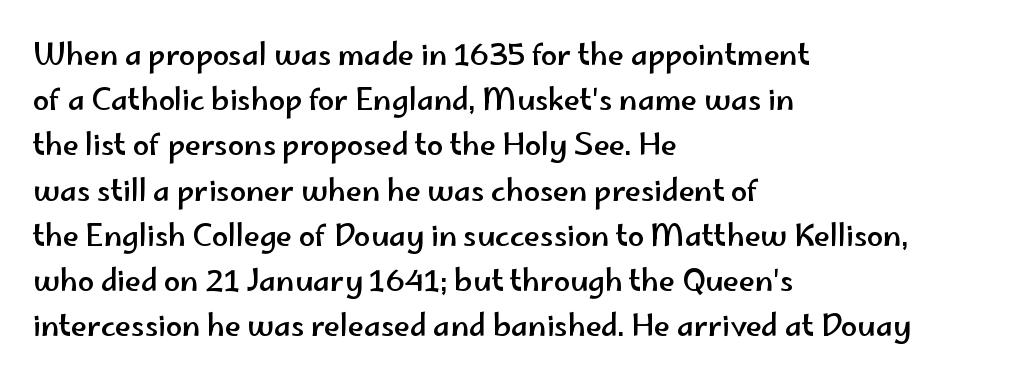
{"serif": "no", "italic": "no", "width": "wide", "stroke_contrast": "low", "x_height": "small", "monospaced": "no", "underline": "no", "align": "left", "line_spacing": "normal", "line_spacing_ratio": 1.56, "letter_spacing": "normal", "letter_spacing_em": 0.0, "glyph_px": 29}
